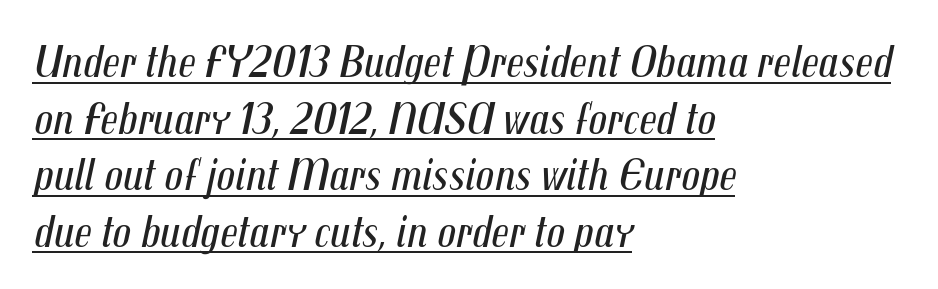
Looks like regular typesetting: each glyph gets only the width it needs. The face looks like a standard text weight, possibly lighter. The typesetter chose a ragged-right arrangement here. There is no visible air inserted between adjacent glyphs. This is underlined copy, the kind a proofreader might mark for attention. The glyphs look as if they've been sheared to an angle.
